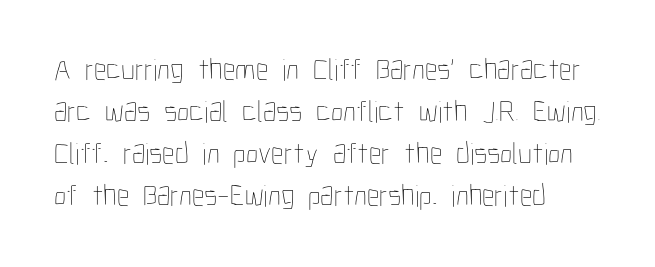
{"italic": "no", "bold": "no", "weight": "thin", "width": "condensed", "stroke_contrast": "low", "x_height": "medium", "monospaced": "no", "underline": "no", "align": "left", "line_spacing": "normal", "line_spacing_ratio": 1.36, "letter_spacing": "normal", "letter_spacing_em": 0.0, "glyph_px": 31}
